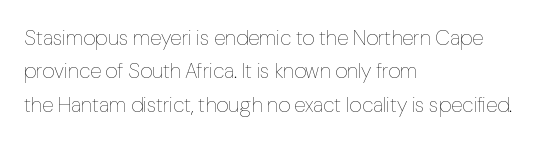
Q: Is the text bold? A: No.
Q: Is the text italic (slanted)? A: No, it is upright.
Q: Is the text underlined? A: No.
Q: How is the paragraph aligned? A: Left-aligned.
Q: Is the spacing between letters normal or unusually wide? A: Normal.
Q: Is the spacing between lines tight, normal or loose? A: Normal.
